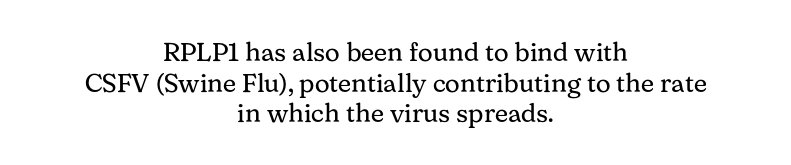
{"italic": "no", "bold": "no", "underline": "no", "align": "center", "line_spacing_ratio": 1.18, "letter_spacing": "normal", "letter_spacing_em": 0.0, "glyph_px": 26}
